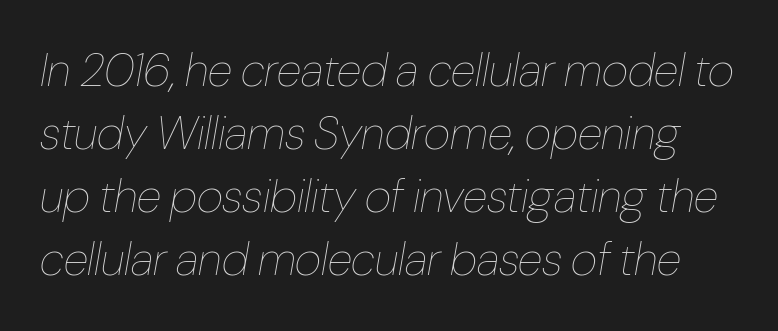
Character widths vary here, with narrow letters taking less room than wide ones. The zone under the glyphs is completely vacant. The cut favours lightness, reaching ordinary text weight at its darkest. Default kerning and tracking; the words read as compact shapes. This sample uses an oblique cut, with every glyph tilted off the vertical. A typesetter would call this leading conventional body-copy spacing.
